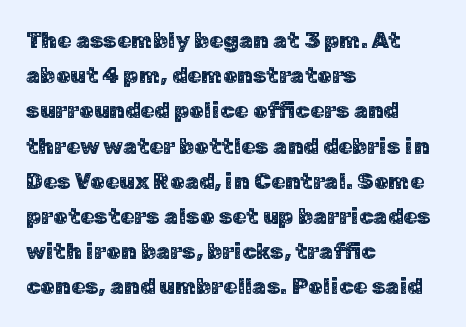
The image shows 23 px text type, upright; set left-aligned, normal line spacing (1.53x), normal letter spacing, not underlined.
